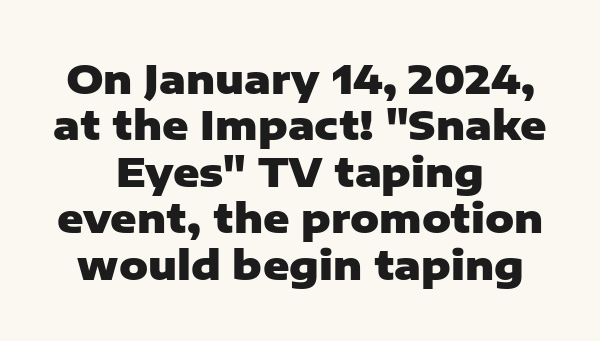
Plain, unruled lines of type. Each letter keeps its own natural width here, so spacing adapts to shape. Does the type have serifs? No, each stem ends abruptly. The strokes are fattened all the way to bold. Look at the tracking — it's just the regular setting, nothing added.
